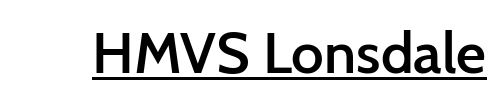
The sample's only ornament is a line tracing under the words. In terms of weight, the rendering is demibold, just under bold. Think of a printed novel: that variable character pitch is what you see here. Is the letter spacing exaggerated? No — it looks like the ordinary default.
